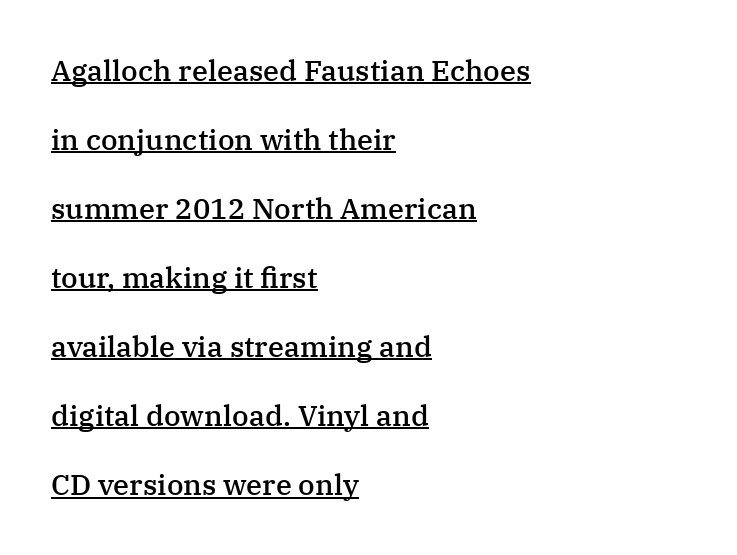
Q: Is the text bold? A: Semi-bold.
Q: Is the text italic (slanted)? A: No, it is upright.
Q: Is the typeface a serif or a sans-serif typeface? A: Serif.
Q: Is the text underlined? A: Yes.
Q: How is the paragraph aligned? A: Left-aligned.
Q: Is the spacing between letters normal or unusually wide? A: Normal.
Q: Is the spacing between lines tight, normal or loose? A: Loose.
Q: Width (condensed, normal, or wide)? A: Normal.
Q: Stroke contrast? A: Medium.
Q: x-height? A: Medium.
Q: Monospaced? A: No.
